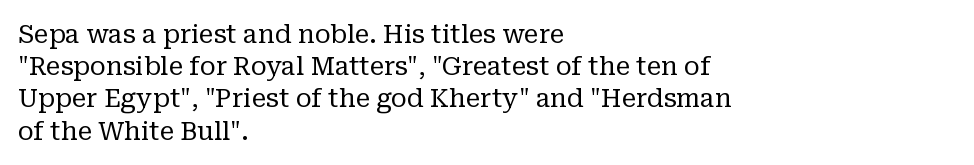
Q: Is the text bold? A: No.
Q: Is the text italic (slanted)? A: No, it is upright.
Q: Is the text underlined? A: No.
Q: How is the paragraph aligned? A: Left-aligned.
Q: Is the spacing between letters normal or unusually wide? A: Normal.
